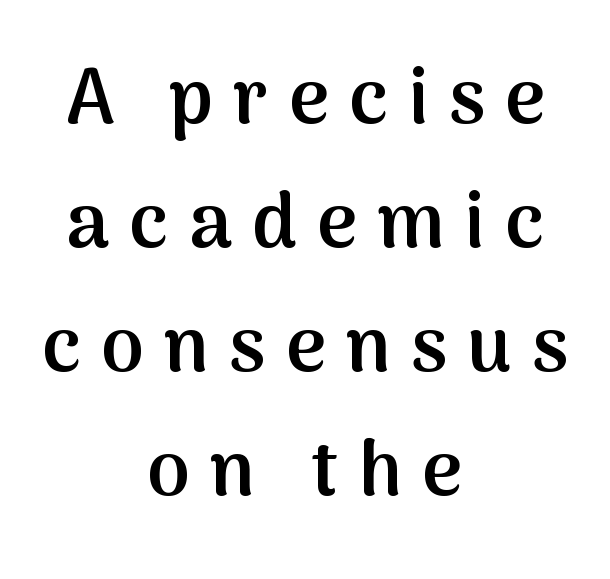
The image shows 77 px semibold sans-serif type, upright; set centered, normal line spacing (1.61x), unusually wide letter spacing (+0.26 em), not underlined; medium stroke contrast and a medium x-height.
